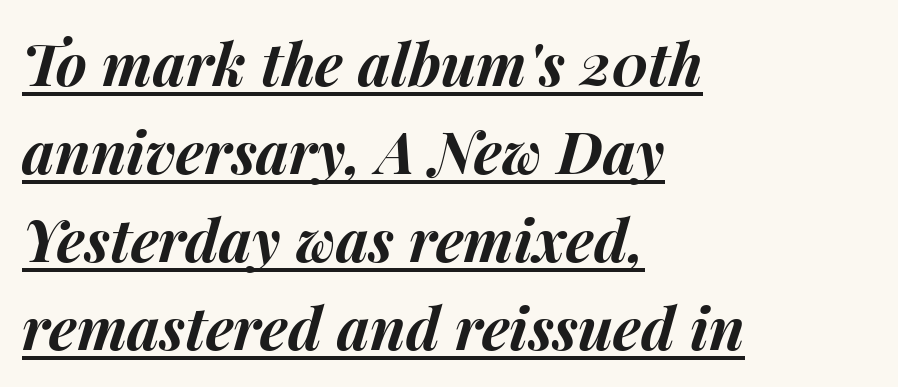
Q: Is the text bold? A: Yes.
Q: Is the text italic (slanted)? A: Yes, it leans right by about 15 degrees.
Q: Is the text underlined? A: Yes.
Q: How is the paragraph aligned? A: Left-aligned.
Q: Is the spacing between letters normal or unusually wide? A: Normal.
Q: Is the spacing between lines tight, normal or loose? A: Normal.
Q: Width (condensed, normal, or wide)? A: Normal.
Q: Stroke contrast? A: Medium.
Q: x-height? A: Medium.
Q: Monospaced? A: No.
